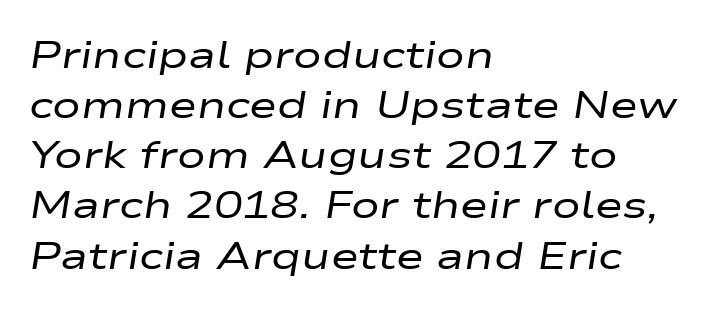
Observe the lean: these are italic letterforms. No word sits above an underline. The weight tops out at a normal text grade. Nothing unusual about the tracking: characters are spaced as the font intends.
